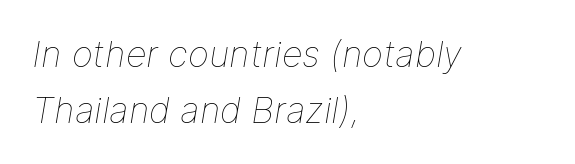
Q: Is the text bold? A: No.
Q: Is the text italic (slanted)? A: Yes, it leans right by about 9 degrees.
Q: Is the text underlined? A: No.
Q: How is the paragraph aligned? A: Left-aligned.
Q: Is the spacing between letters normal or unusually wide? A: Normal.
Q: Is the spacing between lines tight, normal or loose? A: Normal.
Q: Width (condensed, normal, or wide)? A: Normal.
Q: Stroke contrast? A: Low.
Q: x-height? A: Medium.
Q: Monospaced? A: No.
